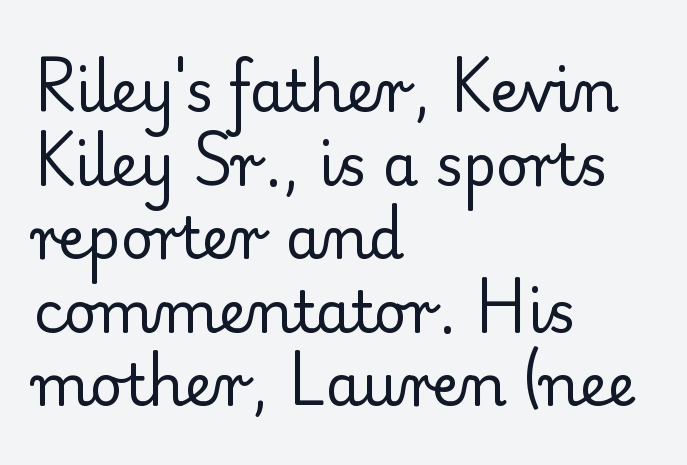
The image shows 57 px regular-weight serif type, upright; set left-aligned, normal line spacing (1.29x), normal letter spacing, not underlined; low stroke contrast and a small x-height.
